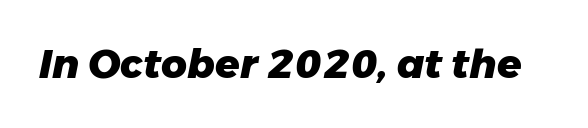
The image shows 40 px heavy type, italic (leaning right); set normal letter spacing, not underlined; low stroke contrast and a medium x-height.
